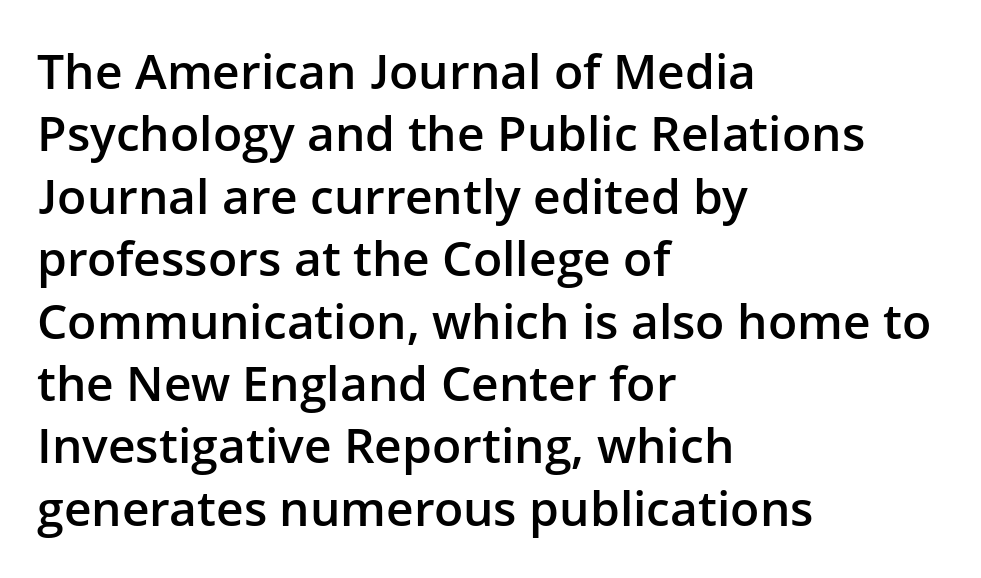
{"serif": "no", "italic": "no", "bold": "semi", "weight": "semibold", "width": "normal", "stroke_contrast": "low", "x_height": "medium", "monospaced": "no", "underline": "no", "align": "left", "line_spacing": "normal", "line_spacing_ratio": 1.3, "letter_spacing": "normal", "letter_spacing_em": 0.0, "glyph_px": 48}
